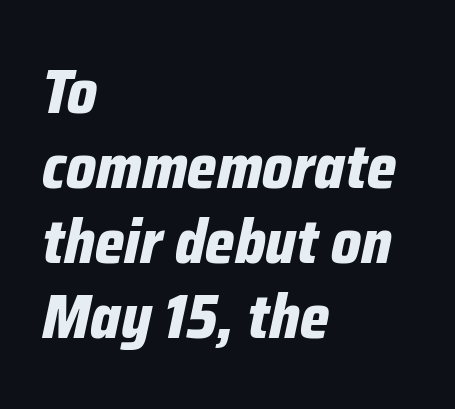
Q: Is the text bold? A: Yes.
Q: Is the text italic (slanted)? A: Yes, it leans right by about 12 degrees.
Q: Is the text underlined? A: No.
Q: How is the paragraph aligned? A: Left-aligned.
Q: Is the spacing between letters normal or unusually wide? A: Normal.
Q: Width (condensed, normal, or wide)? A: Condensed.
Q: Stroke contrast? A: Low.
Q: x-height? A: Medium.
Q: Monospaced? A: No.
